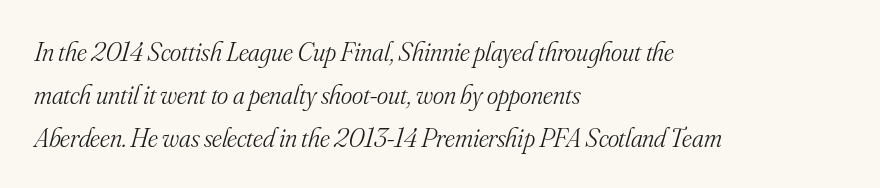
Glance below the letters and you will spot only blank space. Counters stay open thanks to moderate or lighter strokes. Slant detected: the letters are inclined. The passage is arranged the way most books set body copy — flush left.
